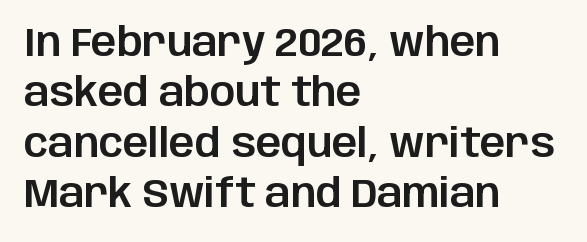
Inter-character spacing is left at the font's built-in metrics. Check under the words: just untouched page. Leading matches the norm, producing a regular column. The characters display no serif detailing; their extremities are plain. This sample uses an upright cut, with every glyph sitting square on the baseline.
